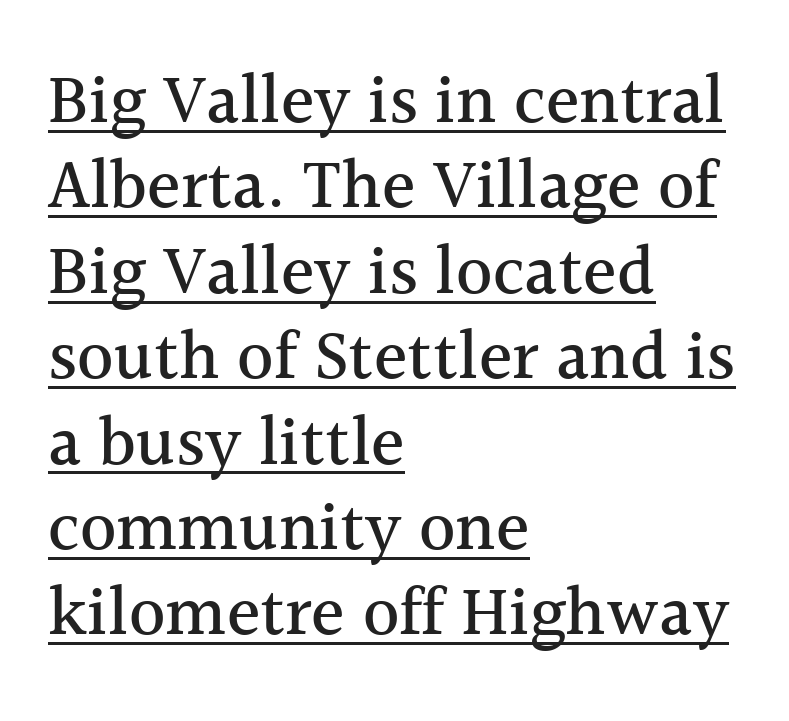
The image shows 70 px serif type, upright; set left-aligned, line spacing 1.22x, normal letter spacing, underlined; a medium x-height.
